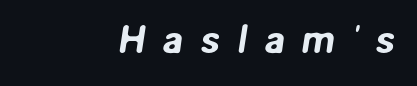
Glyph-to-glyph distance is far greater than everyday printed text. Each letter keeps its own natural width here, so spacing adapts to shape. Check under the words: just untouched page. The typesetter chose a ragged-left arrangement here. Is this a sans? Yes — the strokes have no serifs.
